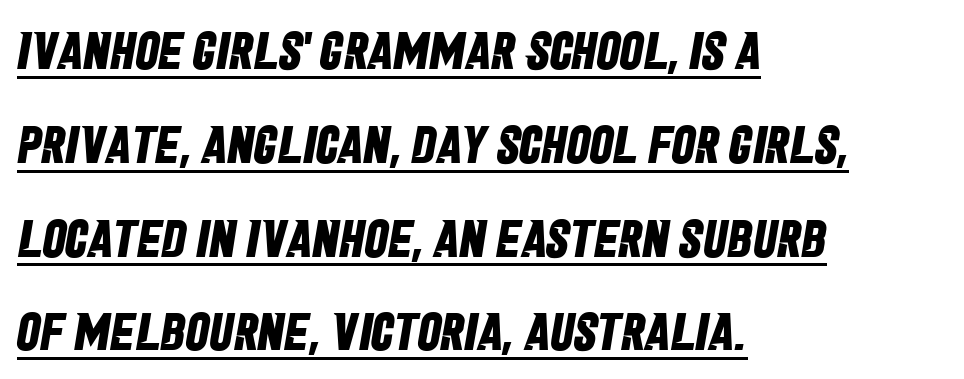
Check the space under the baseline: a stroke is drawn there. Notice how the passage keeps a crisp vertical edge on the left only. Stroke thickness is high; the sample reads as a true bold. Looks like regular typesetting: each glyph gets only the width it needs. Does extra space separate the letters? No, they use regular spacing.
